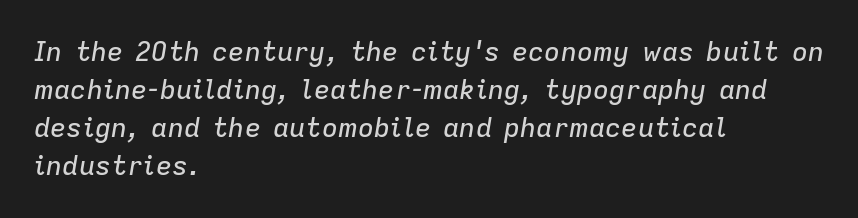
The image shows 27 px text type, italic (leaning right); set left-aligned, normal line spacing (1.41x), normal letter spacing, not underlined.
